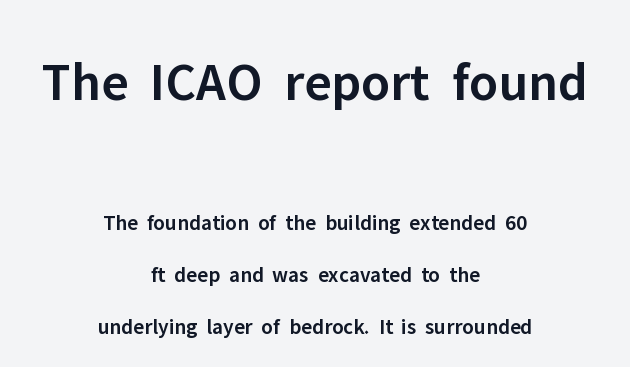
The rendering shows plain stroke endings on the letterforms — a sans-serif design. The words here are not underlined. Typesetter's note: demi weight, one step under bold. The face used here is rendered with its standard letterfit.
